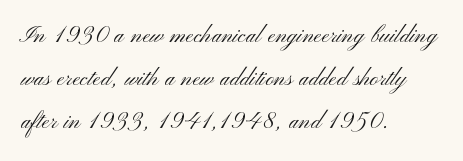
{"serif": "no", "bold": "no", "weight": "light", "width": "wide", "stroke_contrast": "medium", "x_height": "small", "monospaced": "no", "underline": "no", "align": "left", "line_spacing": "normal", "line_spacing_ratio": 1.49, "letter_spacing": "normal", "letter_spacing_em": 0.0, "glyph_px": 29}
